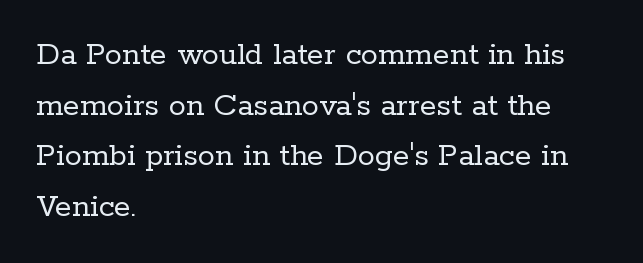
The typography opts for an upright posture over an oblique one. Character widths vary here, with narrow letters taking less room than wide ones. Typeset ragged right — the left edge is the straight one. Has an underline been added? It has not. The space between consecutive lines is moderate.
